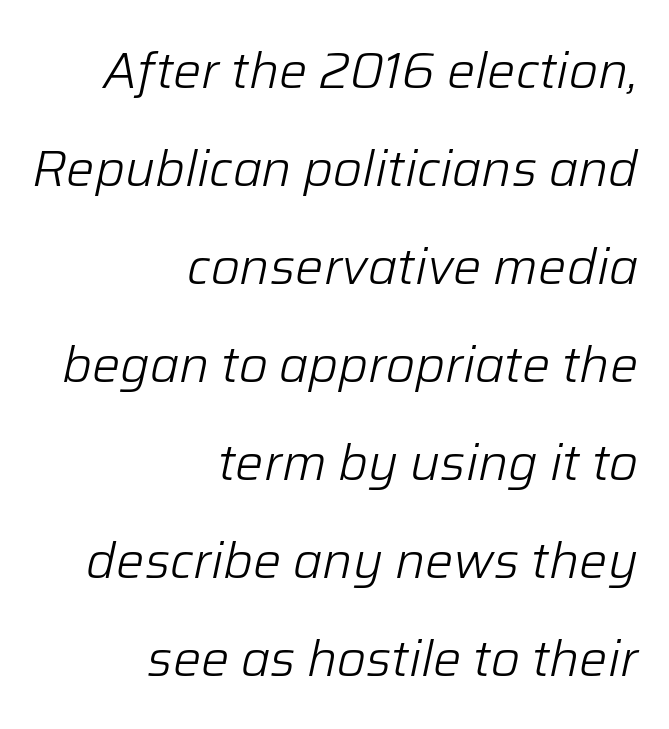
The foot of each line stays bare and open. A student would call this right alignment; a typographer would say flush right, rag left. Horizontal bands of white between lines are thick stripes. Weight: in the light-to-regular range. The glyphs look as if they've been sheared to an angle.
